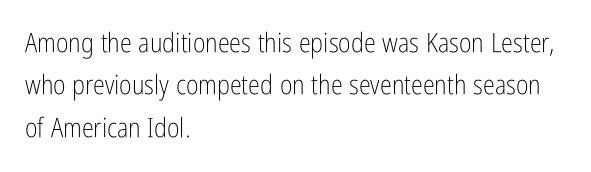
Characters follow at the spacing the type designer built in. Where is the straight margin? On the left. Weight: regular or lighter. Check the space under the baseline: it is left empty. Each new line begins a customary step beneath the previous one.
